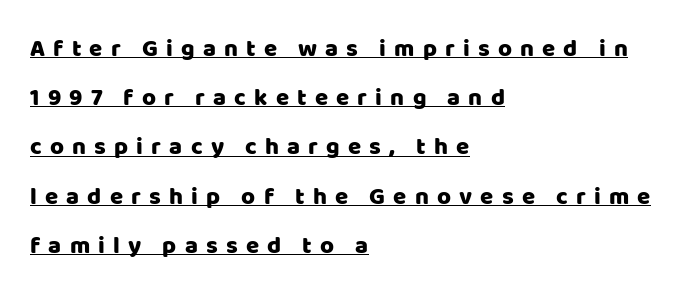
{"italic": "no", "underline": "yes", "align": "left", "line_spacing": "loose", "line_spacing_ratio": 2.05, "letter_spacing": "wide", "letter_spacing_em": 0.34, "glyph_px": 24}
